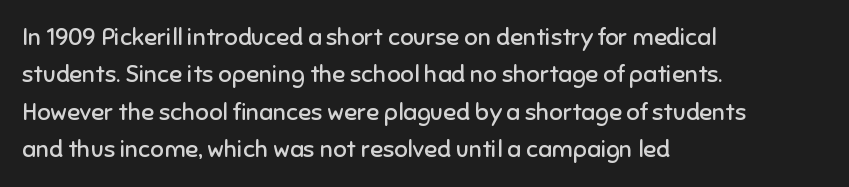
Q: Is the text bold? A: No.
Q: Is the text italic (slanted)? A: No, it is upright.
Q: Is the text underlined? A: No.
Q: How is the paragraph aligned? A: Left-aligned.
Q: Is the spacing between letters normal or unusually wide? A: Normal.
Q: Is the spacing between lines tight, normal or loose? A: Normal.
